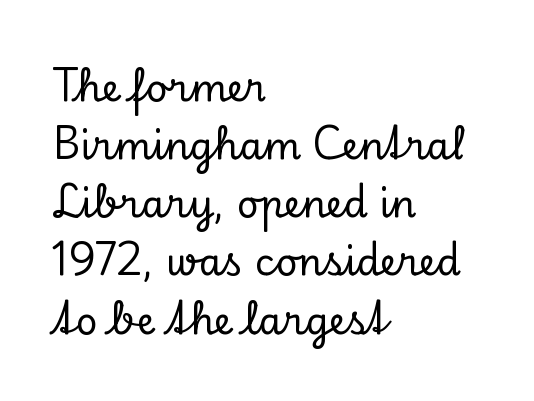
Q: Is the text italic (slanted)? A: No, it is upright.
Q: Is the text underlined? A: No.
Q: How is the paragraph aligned? A: Left-aligned.
Q: Is the spacing between letters normal or unusually wide? A: Normal.
Q: Is the spacing between lines tight, normal or loose? A: Normal.
Q: Width (condensed, normal, or wide)? A: Normal.
Q: Stroke contrast? A: Low.
Q: x-height? A: Small.
Q: Monospaced? A: No.
